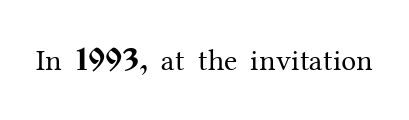
The image shows 30 px regular-weight serif type, upright; set normal letter spacing, not underlined; medium stroke contrast and a medium x-height.
